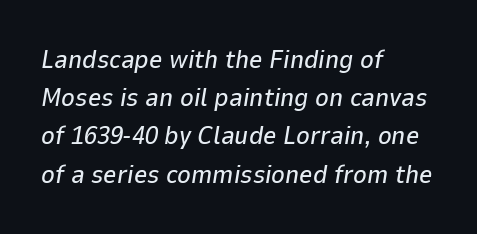
Q: Is the text italic (slanted)? A: Yes, it leans right by about 9 degrees.
Q: Is the text underlined? A: No.
Q: How is the paragraph aligned? A: Left-aligned.
Q: Is the spacing between letters normal or unusually wide? A: Normal.
Q: Is the spacing between lines tight, normal or loose? A: Normal.
